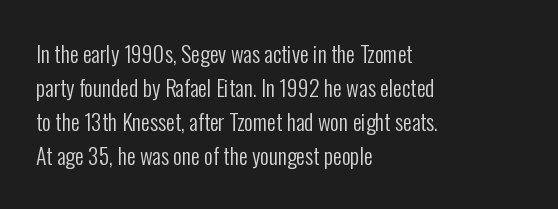
{"italic": "no", "bold": "no", "underline": "no", "align": "left", "line_spacing": "normal", "line_spacing_ratio": 1.55, "letter_spacing": "normal", "letter_spacing_em": 0.0, "glyph_px": 22}
